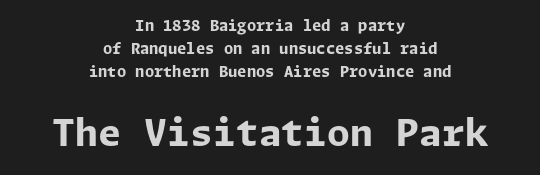
{"serif": "no", "italic": "no", "bold": "yes", "weight": "bold", "width": "normal", "stroke_contrast": "low", "x_height": "medium", "underline": "no", "align": "center", "line_spacing": "normal", "line_spacing_ratio": 1.53, "letter_spacing": "normal", "letter_spacing_em": 0.0, "larger_block": "second", "size_ratio": 2.47, "glyph_px": 37}
